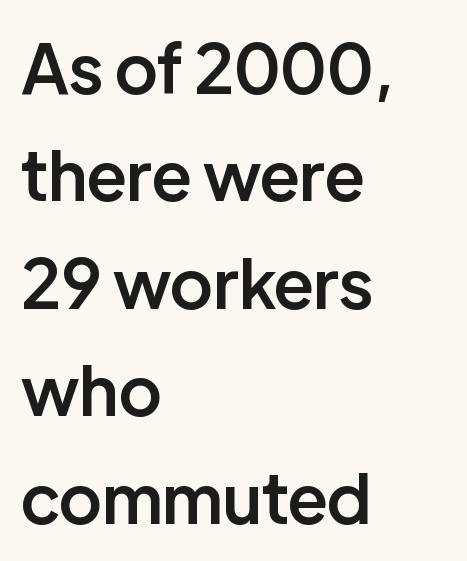
This sample uses an upright cut, with every glyph sitting square on the baseline. The font family rendered here belongs to the sans-serif group. The line-height multiplier appears to be the usual default. Varying glyph widths throughout — classic text-font behaviour. Inter-character spacing is left at the font's built-in metrics.
